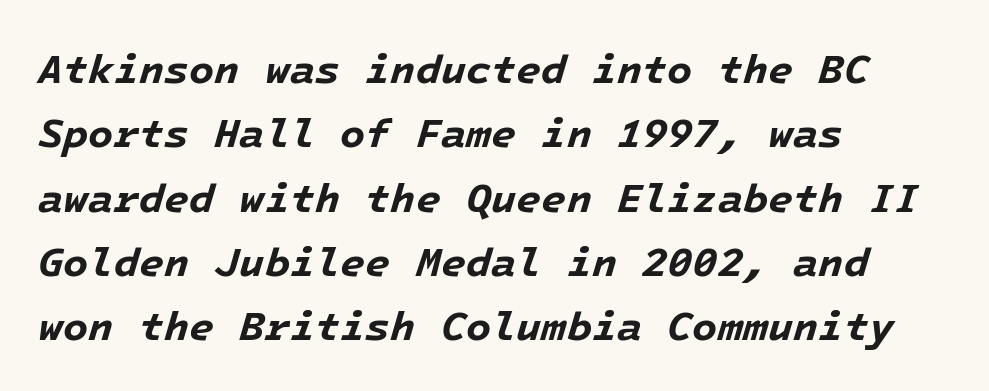
Notice how the stems are inclined rather than vertical — that's the hallmark of italics. The baseline area is clear. The passage shown has conventional tracking throughout. Baseline-to-baseline distance is the conventional proportion of letter height.
